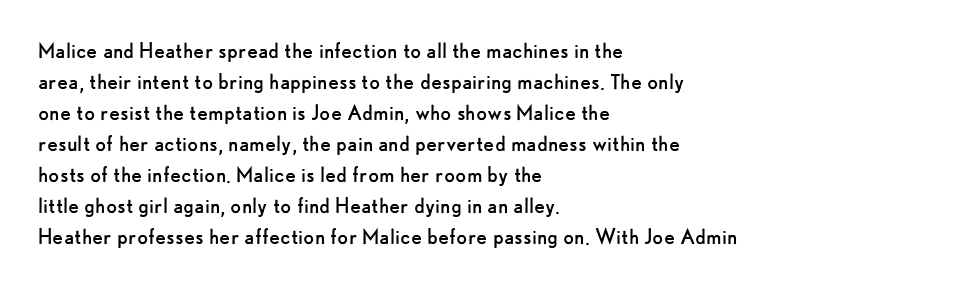
Q: Is the text bold? A: No.
Q: Is the text italic (slanted)? A: No, it is upright.
Q: Is the text underlined? A: No.
Q: How is the paragraph aligned? A: Left-aligned.
Q: Is the spacing between letters normal or unusually wide? A: Normal.
